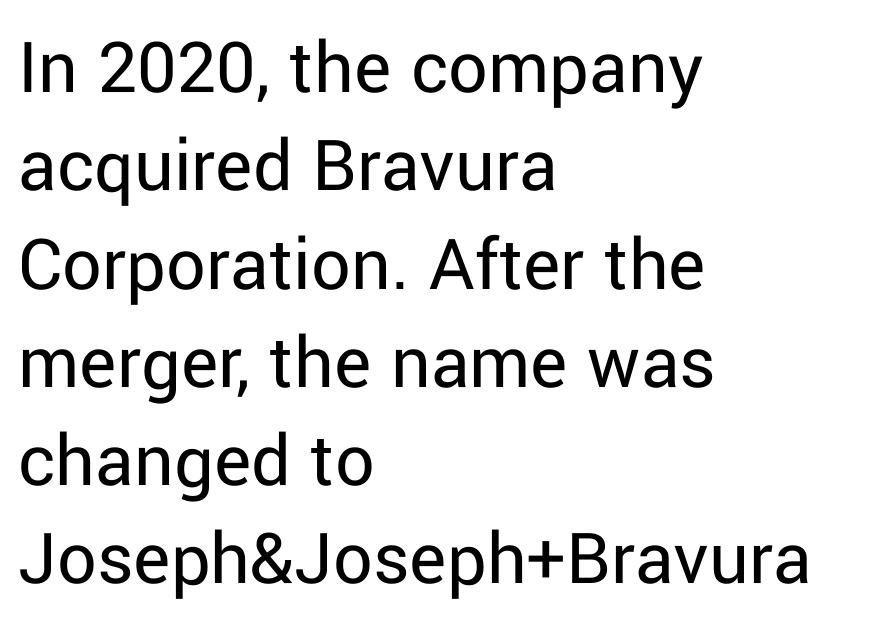
Q: Is the text bold? A: No.
Q: Is the text italic (slanted)? A: No, it is upright.
Q: Is the typeface a serif or a sans-serif typeface? A: Sans-serif.
Q: Is the text underlined? A: No.
Q: How is the paragraph aligned? A: Left-aligned.
Q: Is the spacing between letters normal or unusually wide? A: Normal.
Q: Is the spacing between lines tight, normal or loose? A: Normal.
Q: Width (condensed, normal, or wide)? A: Normal.
Q: Stroke contrast? A: Low.
Q: x-height? A: Medium.
Q: Monospaced? A: No.
